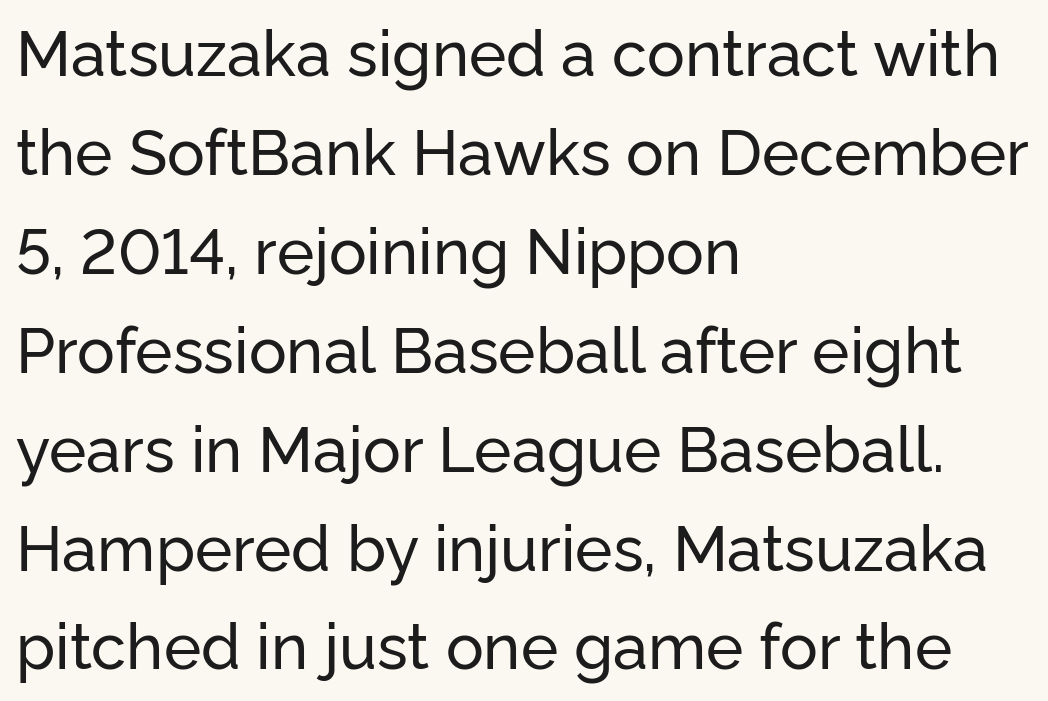
Q: Is the text italic (slanted)? A: No, it is upright.
Q: Is the typeface a serif or a sans-serif typeface? A: Sans-serif.
Q: Is the text underlined? A: No.
Q: How is the paragraph aligned? A: Left-aligned.
Q: Is the spacing between letters normal or unusually wide? A: Normal.
Q: Is the spacing between lines tight, normal or loose? A: Normal.
Q: Width (condensed, normal, or wide)? A: Normal.
Q: Stroke contrast? A: Low.
Q: x-height? A: Medium.
Q: Monospaced? A: No.
